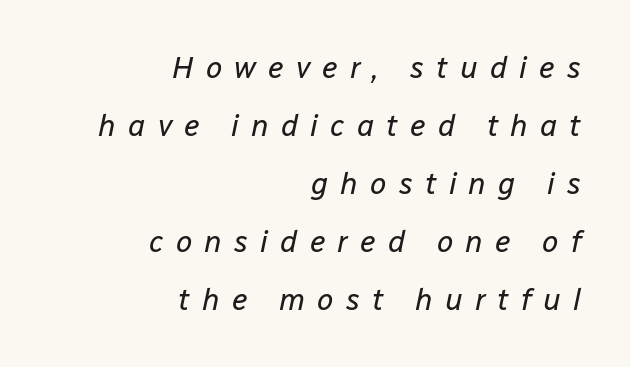
Slanted lettering throughout. Check the space under the baseline: it is left empty. Each word looks stretched out because of the extra space between its letters. The cut favours lightness, reaching ordinary text weight at its darkest.
